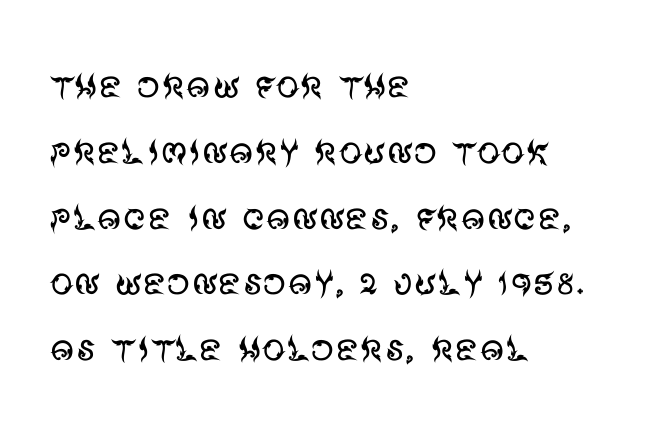
{"serif": "no", "italic": "no", "bold": "no", "weight": "regular", "width": "normal", "stroke_contrast": "medium", "x_height": "large", "monospaced": "no", "underline": "no", "align": "left", "line_spacing": "normal", "line_spacing_ratio": 1.4, "letter_spacing": "normal", "letter_spacing_em": 0.0, "glyph_px": 47}
